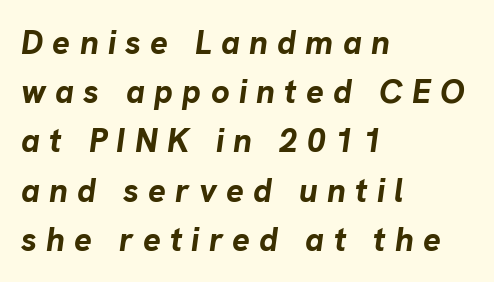
Any mark beneath the type? The region is blank. Summary of weight: heavy, a full bold. The rendering applies a slant to the glyphs. Vertical spacing — default.
